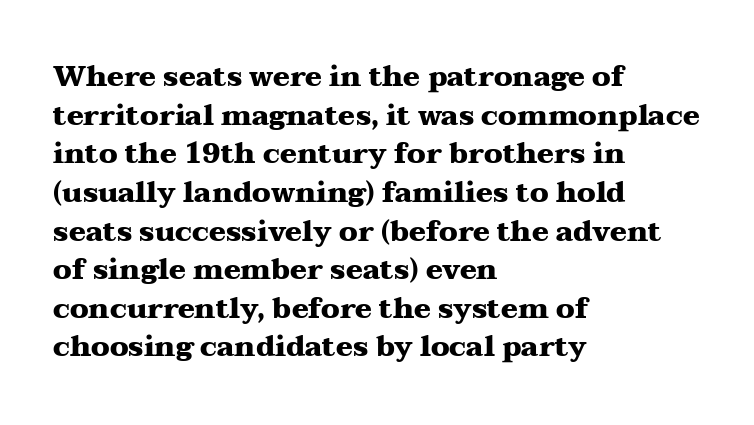
It's the straight-up-and-down kind of type. Do the characters align in a grid? No, the font is proportional. Tracking value appears to be zero — textbook default spacing. The glyphs in this specimen are seriffed. Set as a true bold cut, around the 700 mark.
